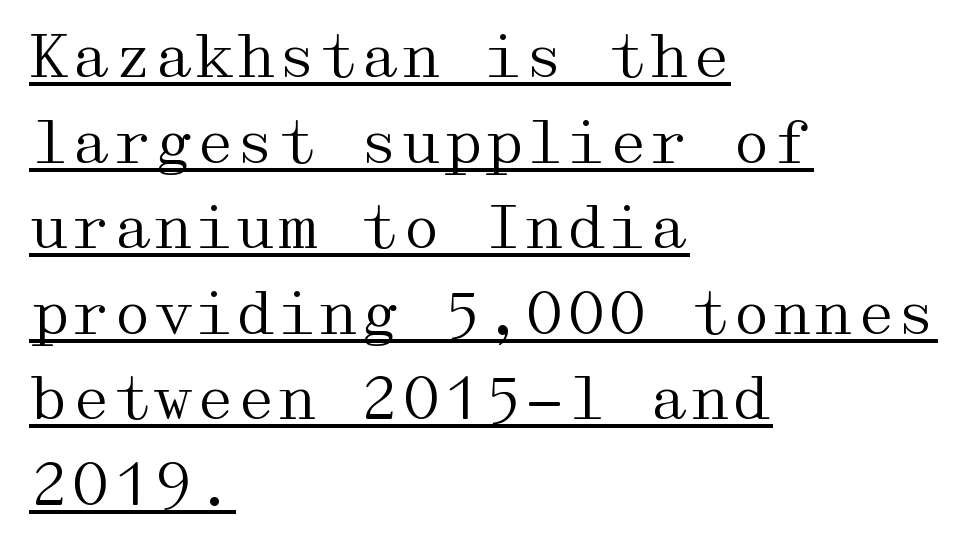
Q: Is the text bold? A: No.
Q: Is the text italic (slanted)? A: No, it is upright.
Q: Is the typeface a serif or a sans-serif typeface? A: Serif.
Q: Is the text underlined? A: Yes.
Q: How is the paragraph aligned? A: Left-aligned.
Q: Is the spacing between letters normal or unusually wide? A: Normal.
Q: Is the spacing between lines tight, normal or loose? A: Normal.
Q: Width (condensed, normal, or wide)? A: Wide.
Q: Stroke contrast? A: Medium.
Q: x-height? A: Medium.
